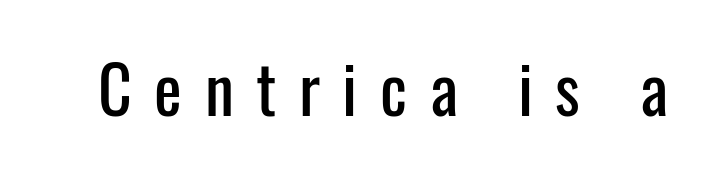
Q: Is the text italic (slanted)? A: No, it is upright.
Q: Is the typeface a serif or a sans-serif typeface? A: Sans-serif.
Q: Is the text underlined? A: No.
Q: Is the spacing between letters normal or unusually wide? A: Unusually wide.
Q: Width (condensed, normal, or wide)? A: Condensed.
Q: Stroke contrast? A: Low.
Q: x-height? A: Medium.
Q: Monospaced? A: No.
